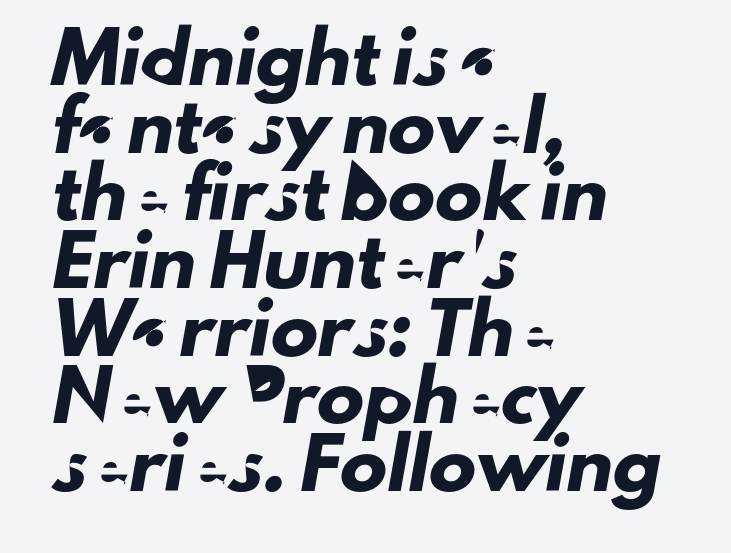
The image shows 47 px sans-serif type; set left-aligned, normal line spacing (1.44x), normal letter spacing, not underlined; low stroke contrast and a small x-height.
